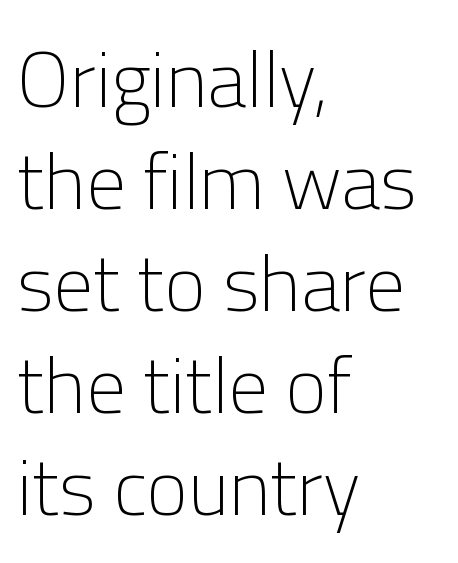
The image shows 79 px light sans-serif type, upright; set left-aligned, normal line spacing (1.29x), normal letter spacing, not underlined; low stroke contrast and a medium x-height.
